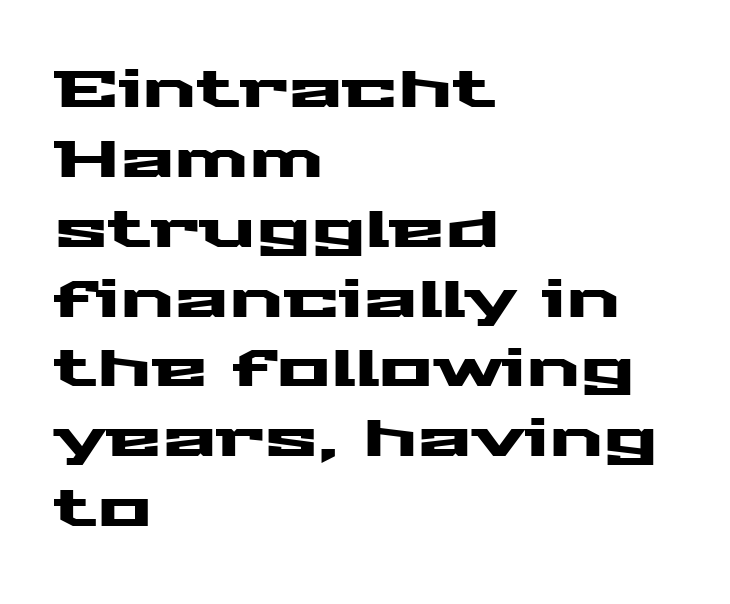
Q: Is the text italic (slanted)? A: No, it is upright.
Q: Is the typeface a serif or a sans-serif typeface? A: Sans-serif.
Q: Is the text underlined? A: No.
Q: How is the paragraph aligned? A: Left-aligned.
Q: Is the spacing between letters normal or unusually wide? A: Normal.
Q: Is the spacing between lines tight, normal or loose? A: Normal.
Q: Width (condensed, normal, or wide)? A: Wide.
Q: Stroke contrast? A: Medium.
Q: x-height? A: Medium.
Q: Monospaced? A: No.
